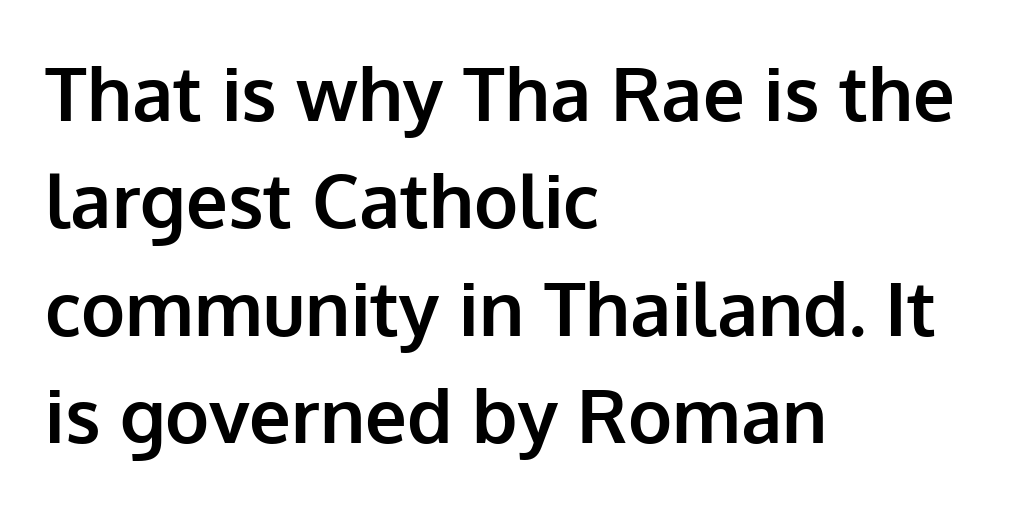
The leading is moderate, giving the passage an even texture. Is this a fixed-width face? No — the glyphs have proportional, varying widths. Here the glyphs are tracked normally, forming tight word shapes. Clear beneath every line of the passage.
